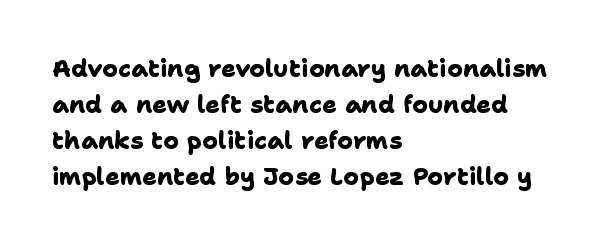
The image shows 24 px bold type; set left-aligned, normal line spacing (1.5x), normal letter spacing, not underlined.
